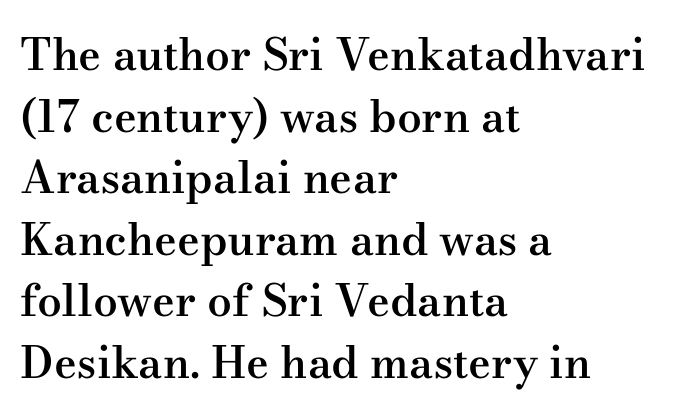
You could not count columns in this text — the font is proportionally spaced. This is the regular roman posture of the typeface. Compared with typical body copy, the letter spacing here is the same. Whoever set this chose a conventional vertical rhythm. This sample is left-justified, so line endings fall wherever the words run out.
